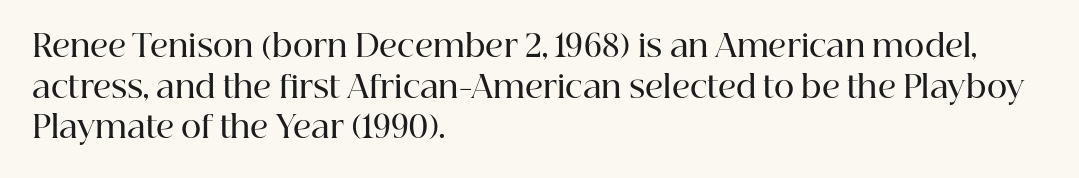
Do the letters lean? They stand straight. Quick note: underline off. Character widths vary here, with narrow letters taking less room than wide ones. Serifs: yes, visible at the terminals of the letterforms. Each line starts at the same left margin while the right side varies. The line texture is even and compact thanks to regular tracking.
